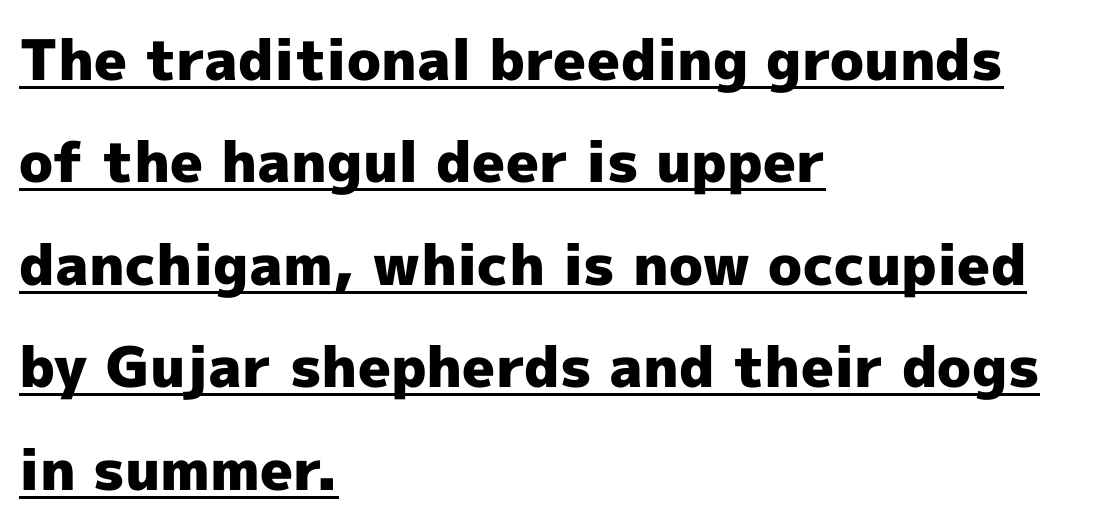
{"serif": "no", "italic": "no", "bold": "yes", "weight": "heavy", "width": "normal", "x_height": "medium", "monospaced": "no", "underline": "yes", "align": "left", "line_spacing_ratio": 1.83, "letter_spacing": "normal", "letter_spacing_em": 0.0, "glyph_px": 56}
